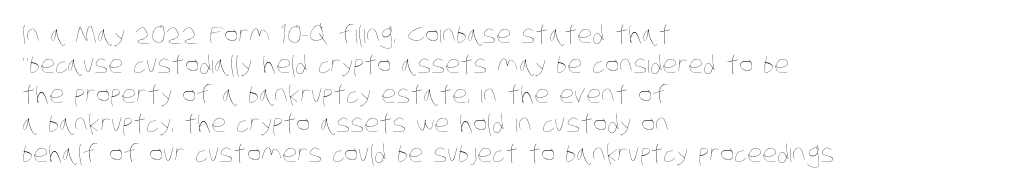
{"bold": "no", "underline": "no", "align": "left", "line_spacing_ratio": 1.24, "letter_spacing": "normal", "letter_spacing_em": 0.0, "glyph_px": 24}
